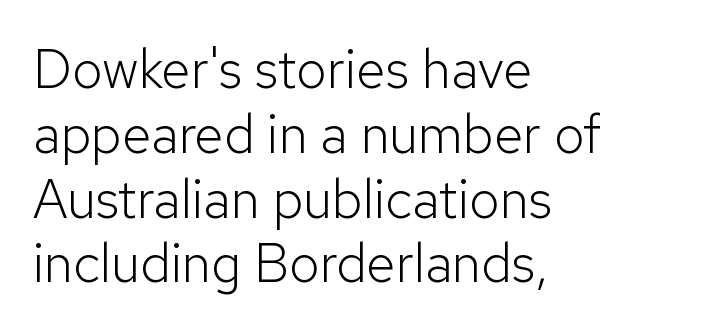
Inter-character spacing is left at the font's built-in metrics. Decoration check: the copy has no underline. Weight class: somewhere from thin through regular. Unlike italic type, these characters show no tilt at all. Casual observation: everything's shoved over to the left. To sum up the face: it is a sans, with no serifs.
